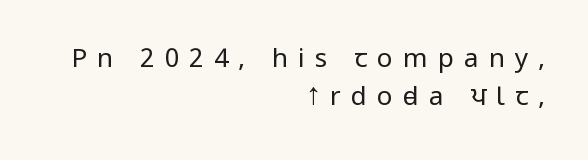
The image shows 26 px text type, upright; set right-aligned, normal line spacing (1.48x), unusually wide letter spacing (+0.39 em), not underlined.
